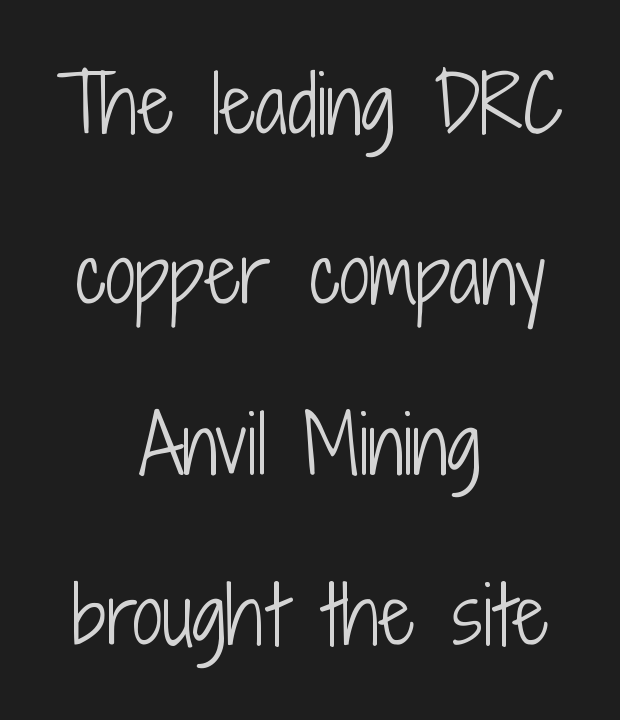
{"serif": "no", "italic": "no", "bold": "no", "weight": "light", "width": "condensed", "stroke_contrast": "low", "x_height": "medium", "monospaced": "no", "underline": "no", "align": "center", "line_spacing": "loose", "line_spacing_ratio": 2.24, "letter_spacing": "normal", "letter_spacing_em": 0.0, "glyph_px": 76}
